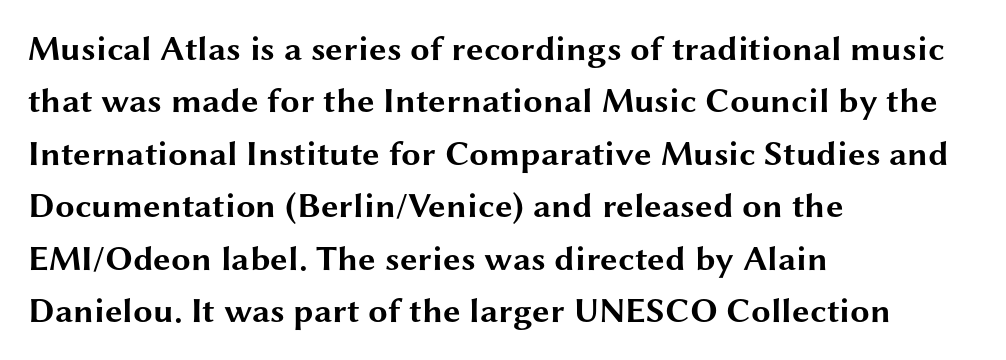
Lines of text with bare space underneath. Leading: standard. A full-strength bold gives these letters their thick strokes. How are the letters spaced? Ordinarily, with no added tracking. Layout note: lines flush left.
